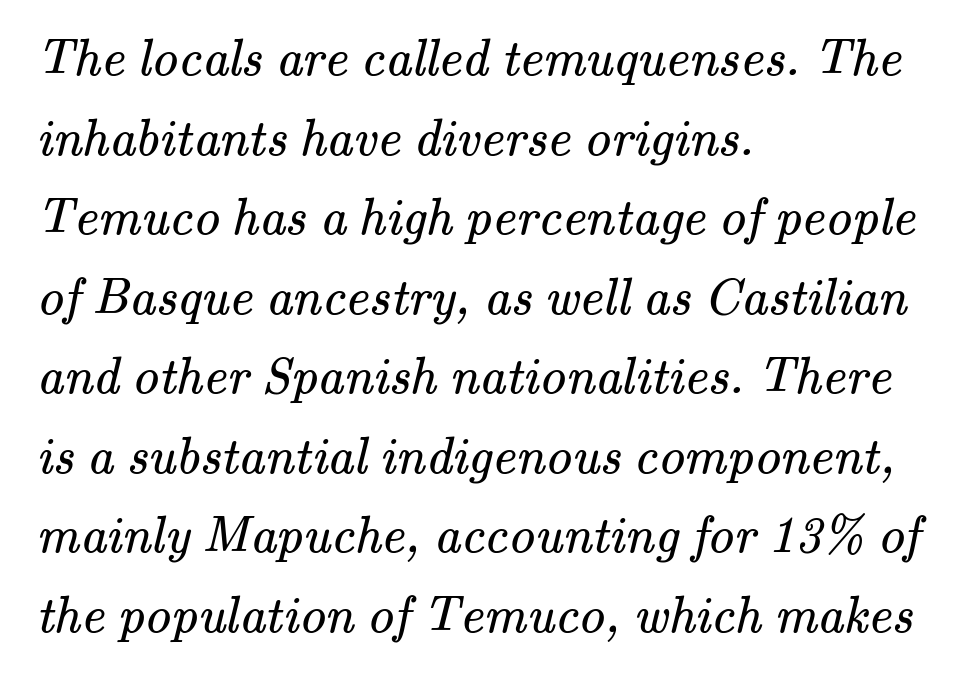
Q: Is the text bold? A: No.
Q: Is the typeface a serif or a sans-serif typeface? A: Serif.
Q: Is the text underlined? A: No.
Q: How is the paragraph aligned? A: Left-aligned.
Q: Is the spacing between letters normal or unusually wide? A: Normal.
Q: Is the spacing between lines tight, normal or loose? A: Normal.
Q: Width (condensed, normal, or wide)? A: Normal.
Q: Stroke contrast? A: Medium.
Q: x-height? A: Small.
Q: Monospaced? A: No.
